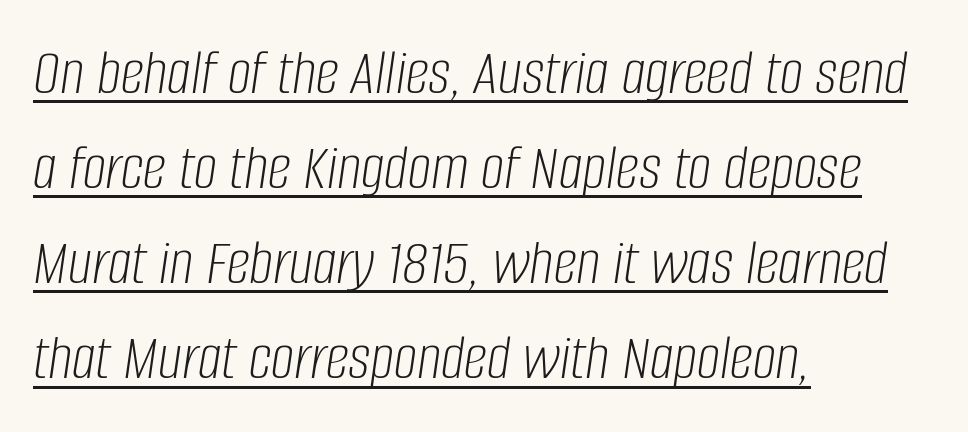
The image shows 66 px light, condensed type, italic (leaning right); set left-aligned, normal line spacing (1.44x), normal letter spacing, underlined; low stroke contrast and a large x-height.
